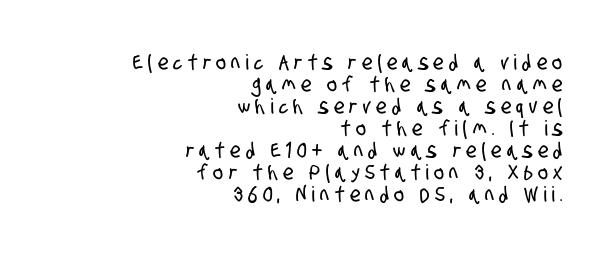
The image shows 21 px text type; set right-aligned, tight line spacing (1.05x), unusually wide letter spacing (+0.26 em), not underlined.
